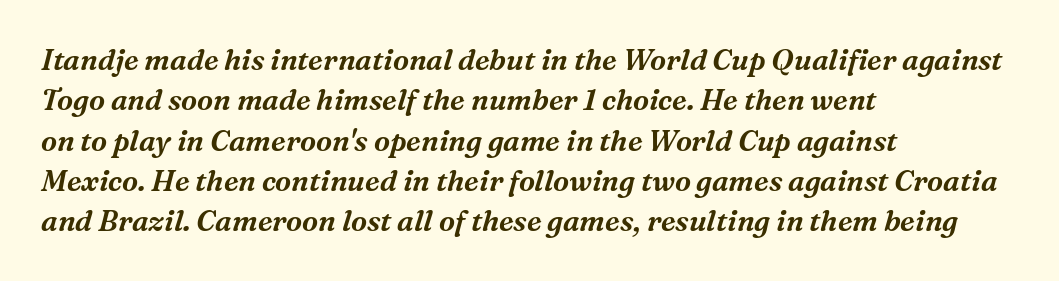
You can tell from the footed stems that serif type was used. Proportional: the letters do not fall into vertical columns. Underline: absent. The text carries the slant typical of an italic or oblique font. The passage is arranged the way most books set body copy — flush left.
